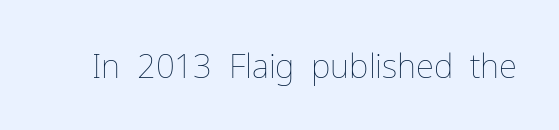
{"italic": "no", "bold": "no", "weight": "thin", "width": "normal", "stroke_contrast": "low", "x_height": "medium", "monospaced": "no", "underline": "no", "letter_spacing": "normal", "letter_spacing_em": 0.0, "glyph_px": 33}
